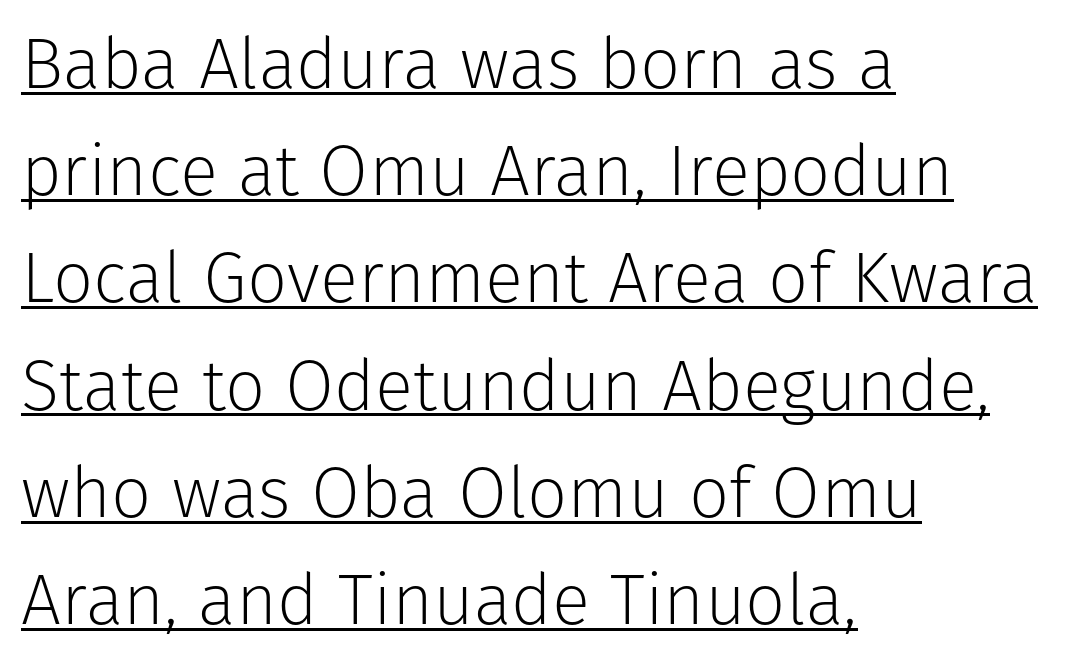
These lines stack with their left ends in a neat column. Nothing sits at the stroke ends, so this counts as sans-serif. The rendering uses natural spacing where letterforms have individual widths. In designer terms, the underline attribute is active on this setting.
